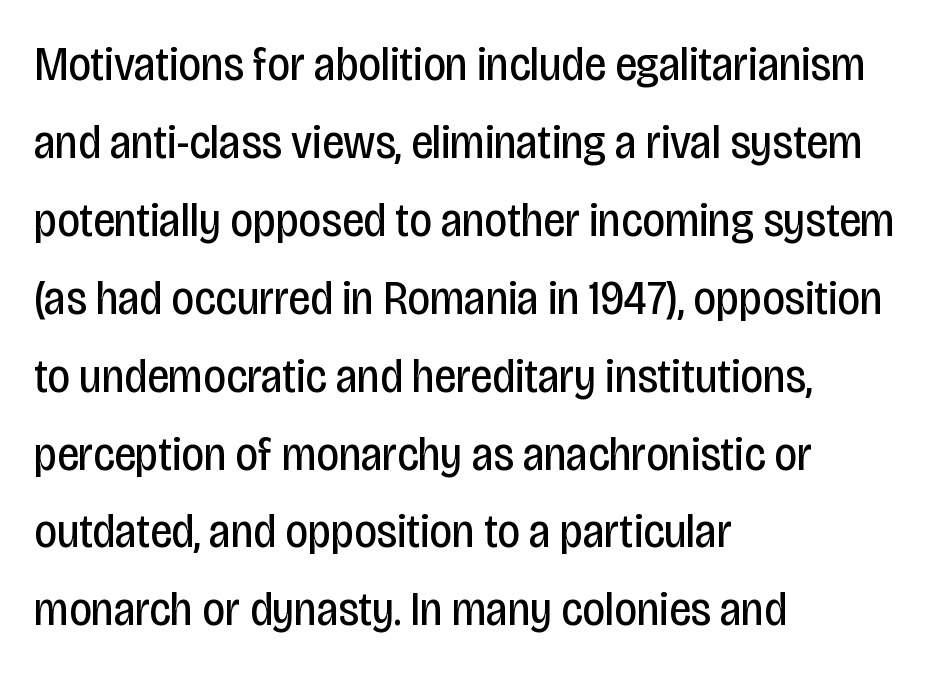
{"serif": "no", "italic": "no", "bold": "no", "weight": "regular", "width": "condensed", "stroke_contrast": "low", "x_height": "large", "monospaced": "no", "underline": "no", "align": "left", "line_spacing": "normal", "line_spacing_ratio": 1.59, "letter_spacing": "normal", "letter_spacing_em": 0.0, "glyph_px": 49}
